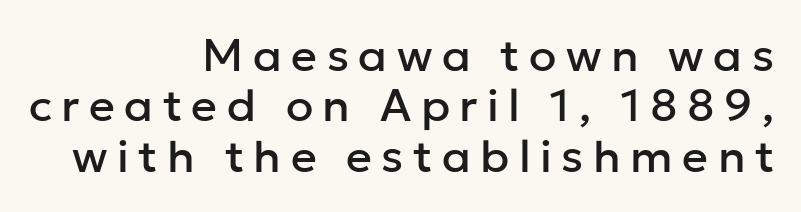
Q: Is the text italic (slanted)? A: No, it is upright.
Q: Is the typeface a serif or a sans-serif typeface? A: Sans-serif.
Q: Is the text underlined? A: No.
Q: How is the paragraph aligned? A: Right-aligned.
Q: Is the spacing between letters normal or unusually wide? A: Unusually wide.
Q: Is the spacing between lines tight, normal or loose? A: Tight.
Q: Width (condensed, normal, or wide)? A: Normal.
Q: Stroke contrast? A: Low.
Q: x-height? A: Medium.
Q: Monospaced? A: No.
